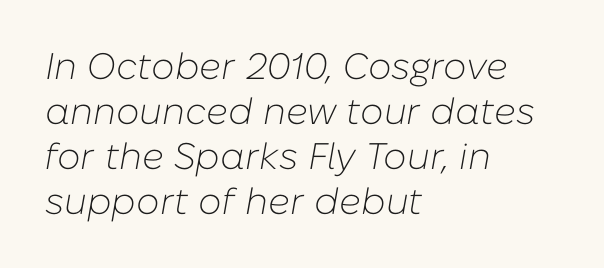
{"italic": "yes", "lean": "right", "slant_degrees": 10, "bold": "no", "weight": "light", "width": "normal", "stroke_contrast": "low", "x_height": "medium", "monospaced": "no", "underline": "no", "align": "left", "line_spacing_ratio": 1.22, "letter_spacing": "normal", "letter_spacing_em": 0.0, "glyph_px": 37}
